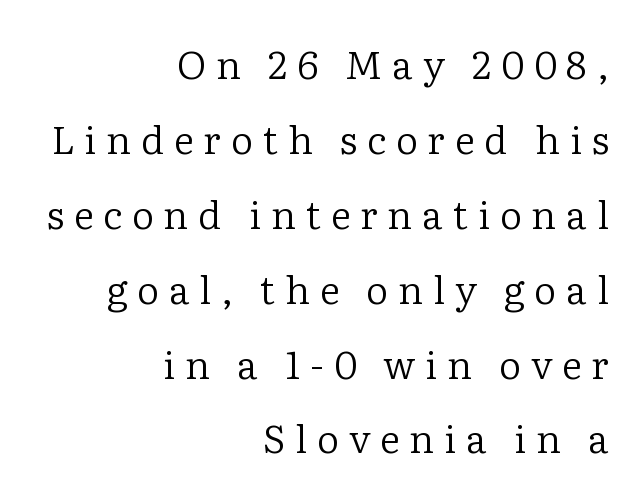
The image shows 39 px regular-weight serif type, upright; set right-aligned, loose line spacing (1.92x), unusually wide letter spacing (+0.25 em), not underlined; low stroke contrast and a medium x-height.
